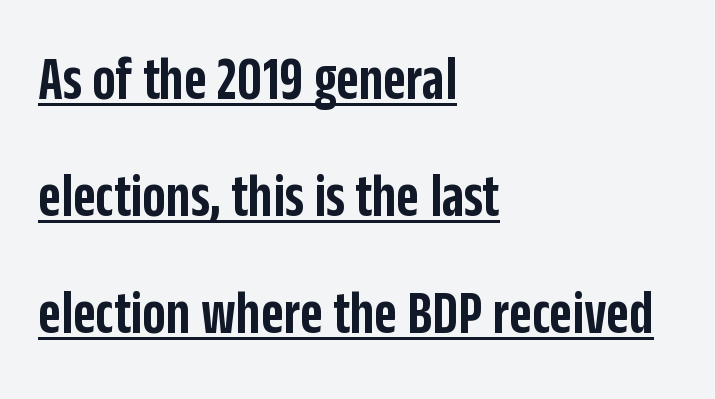
Q: Is the text bold? A: Semi-bold.
Q: Is the text italic (slanted)? A: No, it is upright.
Q: Is the typeface a serif or a sans-serif typeface? A: Sans-serif.
Q: Is the text underlined? A: Yes.
Q: How is the paragraph aligned? A: Left-aligned.
Q: Is the spacing between letters normal or unusually wide? A: Normal.
Q: Width (condensed, normal, or wide)? A: Condensed.
Q: Stroke contrast? A: Low.
Q: x-height? A: Large.
Q: Monospaced? A: No.
